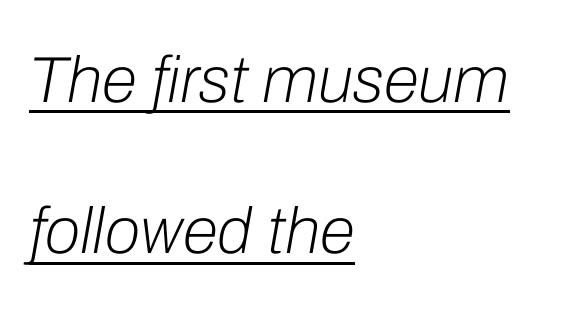
The image shows 65 px light type, italic (leaning right); set left-aligned, loose line spacing (2.33x), normal letter spacing, underlined; low stroke contrast and a medium x-height.
